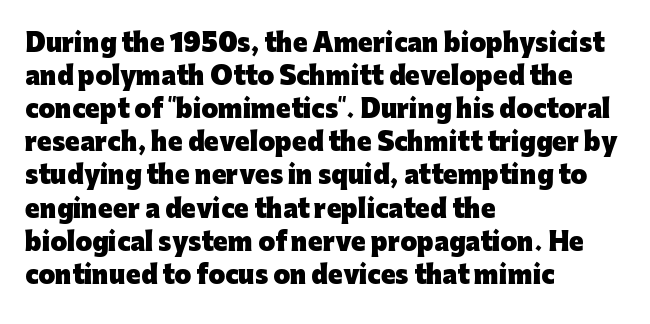
These lines keep a tight, regular rhythm from letter to letter. Heavy-handed strokes throughout: this text is bold. A normal amount of white space separates one row of letters from the next. The font's upright variant was chosen for this text. The string is rendered with underlining switched off. Which margin do the lines hug? The left one — the right edge is uneven.
